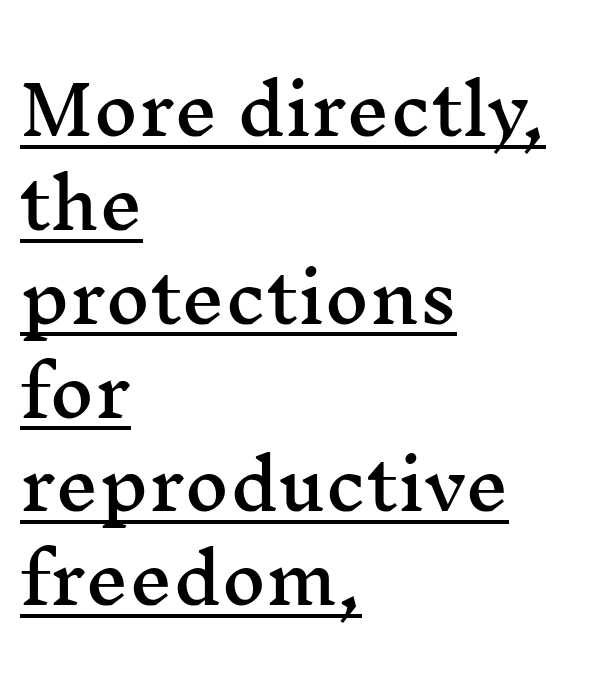
{"serif": "yes", "italic": "no", "width": "wide", "stroke_contrast": "medium", "x_height": "medium", "monospaced": "no", "underline": "yes", "align": "left", "line_spacing": "normal", "line_spacing_ratio": 1.38, "letter_spacing": "normal", "letter_spacing_em": 0.0, "glyph_px": 68}
